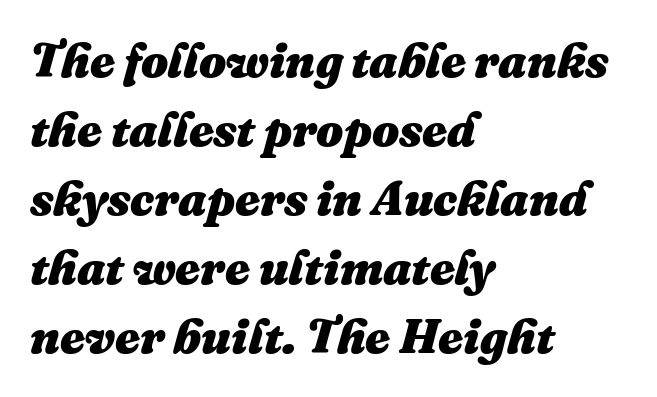
{"italic": "yes", "lean": "right", "slant_degrees": 16, "bold": "yes", "weight": "heavy", "width": "normal", "stroke_contrast": "medium", "x_height": "medium", "monospaced": "no", "underline": "no", "align": "left", "line_spacing": "normal", "line_spacing_ratio": 1.44, "letter_spacing": "normal", "letter_spacing_em": 0.0, "glyph_px": 48}
